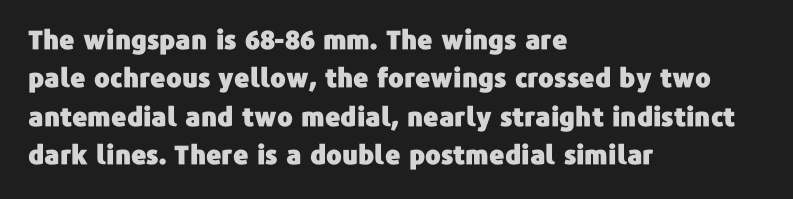
These lines keep a tight, regular rhythm from letter to letter. A student would call this left alignment; a typographer would say flush left, rag right. Descenders are the only things crossing below the line. Evenly set lines give the paragraph a standard silhouette. Ordinary non-slanted type is in use.
